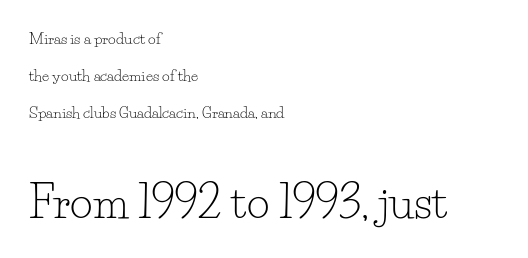
The image shows 44 px light serif type, upright; set left-aligned, loose line spacing (2.46x), normal letter spacing, not underlined; the second (bottom) block is 2.93x larger; low stroke contrast and a small x-height.
